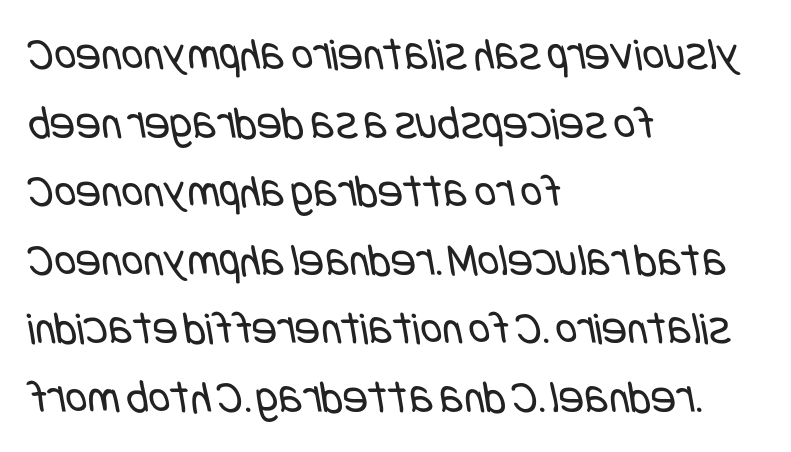
A typesetter would call this zero additional tracking. The weight tops out at a normal text grade. If you drew a ruler down the left edge, every line would touch it. A typesetter would call this leading conventional body-copy spacing.
